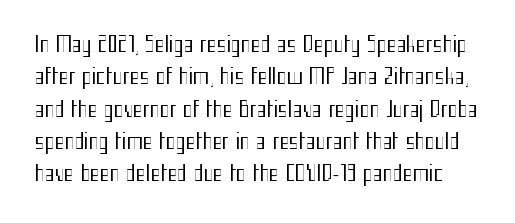
Q: Is the text bold? A: No.
Q: Is the text italic (slanted)? A: No, it is upright.
Q: Is the text underlined? A: No.
Q: Is the spacing between letters normal or unusually wide? A: Normal.
Q: Is the spacing between lines tight, normal or loose? A: Normal.
